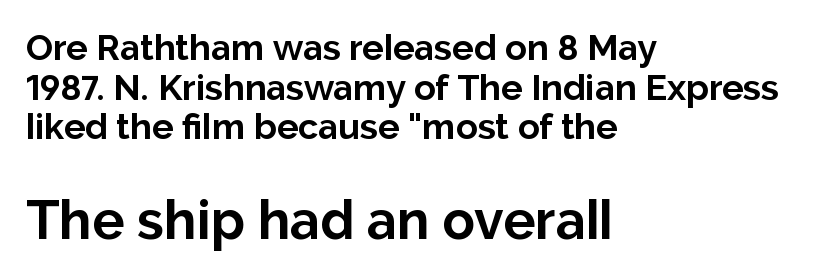
Q: Is the text bold? A: Yes.
Q: Is the text italic (slanted)? A: No, it is upright.
Q: Is the typeface a serif or a sans-serif typeface? A: Sans-serif.
Q: Is the text underlined? A: No.
Q: How is the paragraph aligned? A: Left-aligned.
Q: Is the spacing between letters normal or unusually wide? A: Normal.
Q: Is the spacing between lines tight, normal or loose? A: Tight.
Q: Which block of text is set in a larger size, the first (top) or the second (bottom)? A: The second (bottom) one.
Q: Width (condensed, normal, or wide)? A: Normal.
Q: Stroke contrast? A: Low.
Q: x-height? A: Medium.
Q: Monospaced? A: No.
